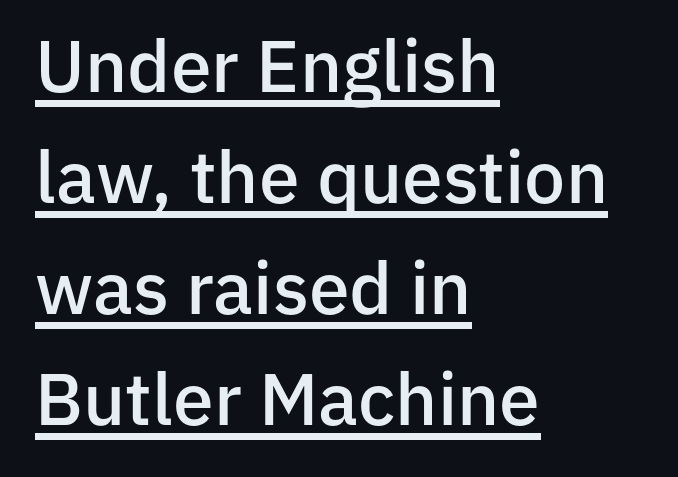
{"serif": "no", "italic": "no", "bold": "semi", "weight": "semibold", "width": "normal", "stroke_contrast": "low", "x_height": "medium", "monospaced": "no", "underline": "yes", "align": "left", "line_spacing": "normal", "line_spacing_ratio": 1.52, "letter_spacing": "normal", "letter_spacing_em": 0.0, "glyph_px": 73}
